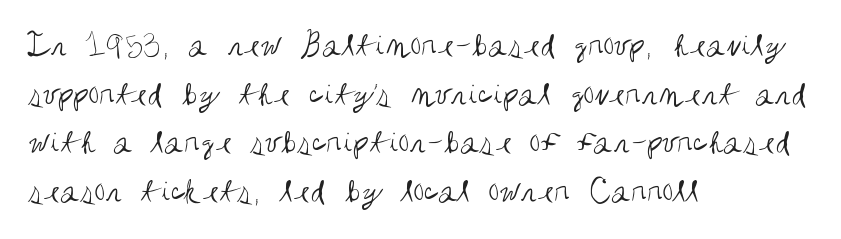
Notice how the passage keeps a crisp vertical edge on the left only. Default kerning and tracking; the words read as compact shapes. Is there much room between lines? A standard amount, neither cramped nor airy. The face used here is a sans, in the tradition of grotesques and geometrics. Check the space under the baseline: it is left empty.
